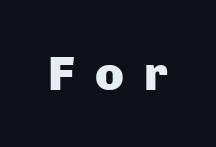
{"serif": "no", "italic": "no", "bold": "yes", "weight": "heavy", "width": "normal", "stroke_contrast": "low", "x_height": "medium", "monospaced": "no", "underline": "no", "letter_spacing": "wide", "letter_spacing_em": 0.44, "glyph_px": 47}
